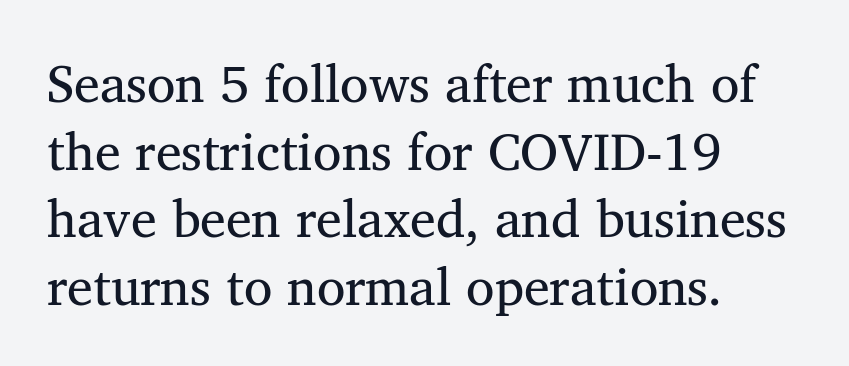
The image shows 52 px regular-weight serif type; set left-aligned, normal line spacing (1.3x), normal letter spacing, not underlined; medium stroke contrast and a medium x-height.
